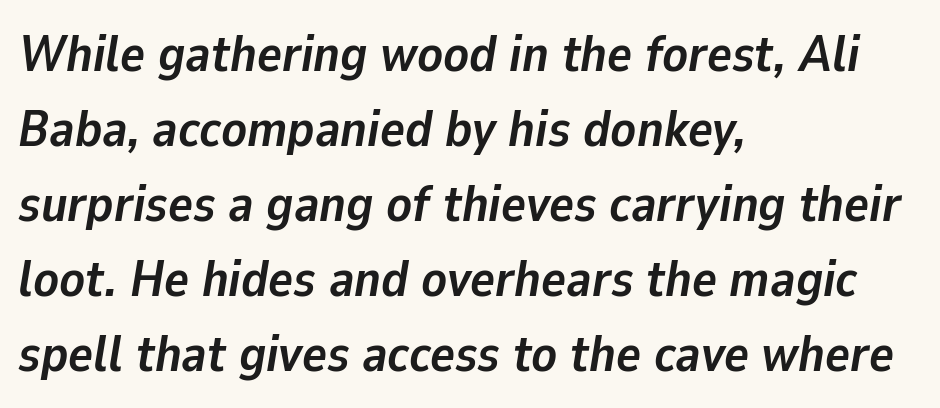
{"italic": "yes", "lean": "right", "slant_degrees": 9, "bold": "yes", "weight": "semibold", "width": "normal", "stroke_contrast": "low", "x_height": "medium", "monospaced": "no", "underline": "no", "align": "left", "line_spacing": "normal", "line_spacing_ratio": 1.44, "letter_spacing": "normal", "letter_spacing_em": 0.0, "glyph_px": 52}
